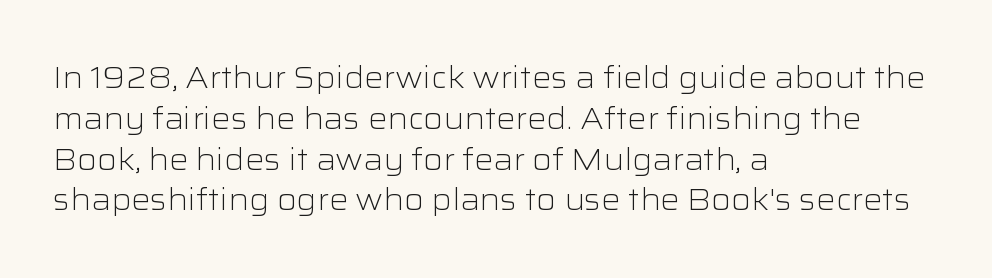
The image shows 30 px light, wide sans-serif type, upright; set left-aligned, normal line spacing (1.36x), normal letter spacing, not underlined; low stroke contrast and a medium x-height.
